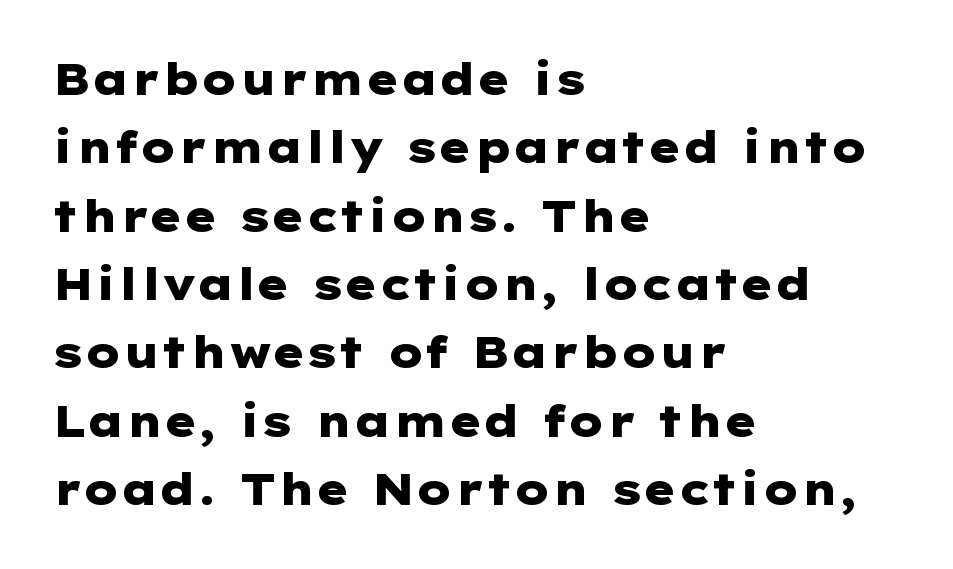
Q: Is the text bold? A: Yes.
Q: Is the text italic (slanted)? A: No, it is upright.
Q: Is the typeface a serif or a sans-serif typeface? A: Sans-serif.
Q: Is the text underlined? A: No.
Q: How is the paragraph aligned? A: Left-aligned.
Q: Is the spacing between letters normal or unusually wide? A: Normal.
Q: Is the spacing between lines tight, normal or loose? A: Normal.
Q: Width (condensed, normal, or wide)? A: Wide.
Q: Stroke contrast? A: Low.
Q: x-height? A: Medium.
